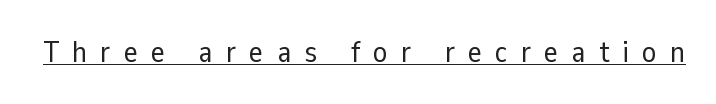
The line texture is sparse and dotted thanks to wide tracking. These lines are composed in type without serifs. This rendering features underlined lettering. Here the designer chose a conventional face with non-uniform glyph widths. Every stem runs plumb, perpendicular to the baseline.
